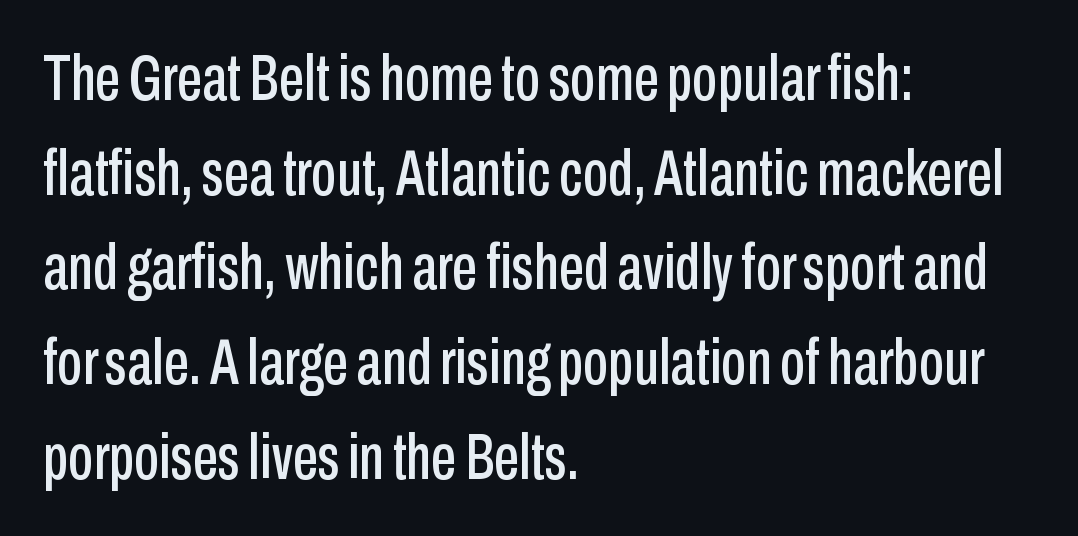
Q: Is the text italic (slanted)? A: No, it is upright.
Q: Is the typeface a serif or a sans-serif typeface? A: Sans-serif.
Q: Is the text underlined? A: No.
Q: How is the paragraph aligned? A: Left-aligned.
Q: Is the spacing between letters normal or unusually wide? A: Normal.
Q: Is the spacing between lines tight, normal or loose? A: Normal.
Q: Width (condensed, normal, or wide)? A: Condensed.
Q: Stroke contrast? A: Low.
Q: x-height? A: Medium.
Q: Monospaced? A: No.
